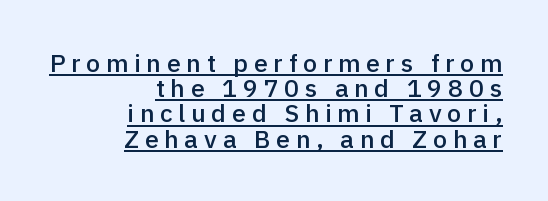
The rendering anchors every line to the right-hand side. Is there much room between lines? No — they nearly touch. The rendering uses a semibold face; strokes are thickened but not to full bold. Caption: expanded tracking, letters set apart.
